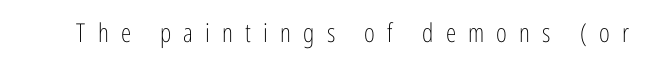
Words appear elongated and porous because spacing is wide. A clean baseline with only descenders dipping below it. The characters are drawn with everyday or finer stroke widths. A typesetter would mark this as roman, not italic.
